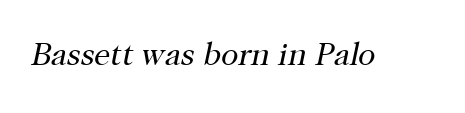
Q: Is the text bold? A: No.
Q: Is the text italic (slanted)? A: Yes, it leans right by about 12 degrees.
Q: Is the typeface a serif or a sans-serif typeface? A: Serif.
Q: Is the text underlined? A: No.
Q: Is the spacing between letters normal or unusually wide? A: Normal.
Q: Width (condensed, normal, or wide)? A: Normal.
Q: Stroke contrast? A: High.
Q: x-height? A: Medium.
Q: Monospaced? A: No.
